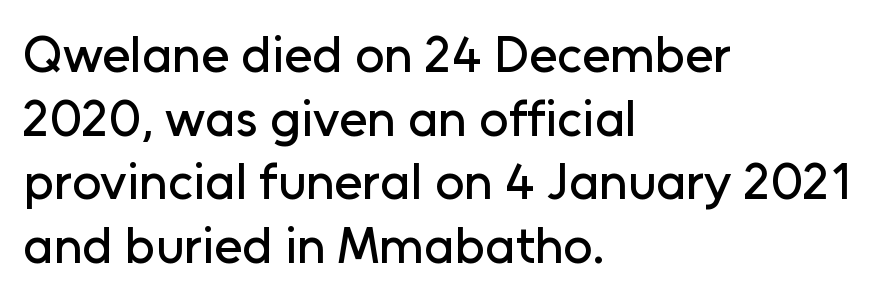
Q: Is the text italic (slanted)? A: No, it is upright.
Q: Is the typeface a serif or a sans-serif typeface? A: Sans-serif.
Q: Is the text underlined? A: No.
Q: How is the paragraph aligned? A: Left-aligned.
Q: Is the spacing between letters normal or unusually wide? A: Normal.
Q: Is the spacing between lines tight, normal or loose? A: Normal.
Q: Width (condensed, normal, or wide)? A: Normal.
Q: Stroke contrast? A: Low.
Q: x-height? A: Medium.
Q: Monospaced? A: No.
